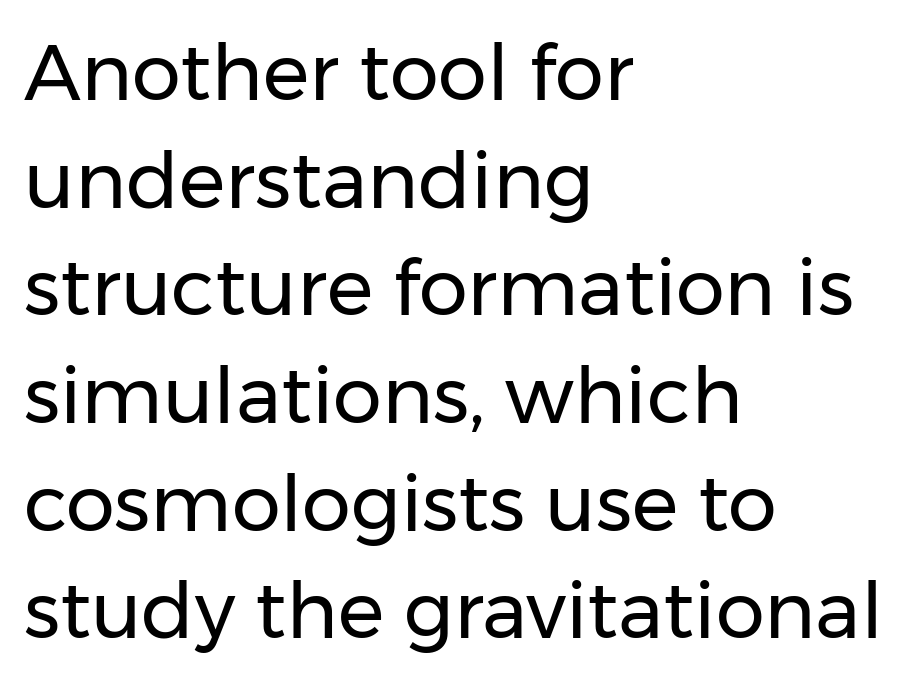
Q: Is the text bold? A: No.
Q: Is the text italic (slanted)? A: No, it is upright.
Q: Is the typeface a serif or a sans-serif typeface? A: Sans-serif.
Q: Is the text underlined? A: No.
Q: How is the paragraph aligned? A: Left-aligned.
Q: Is the spacing between letters normal or unusually wide? A: Normal.
Q: Is the spacing between lines tight, normal or loose? A: Normal.
Q: Width (condensed, normal, or wide)? A: Normal.
Q: Stroke contrast? A: Low.
Q: x-height? A: Medium.
Q: Monospaced? A: No.
